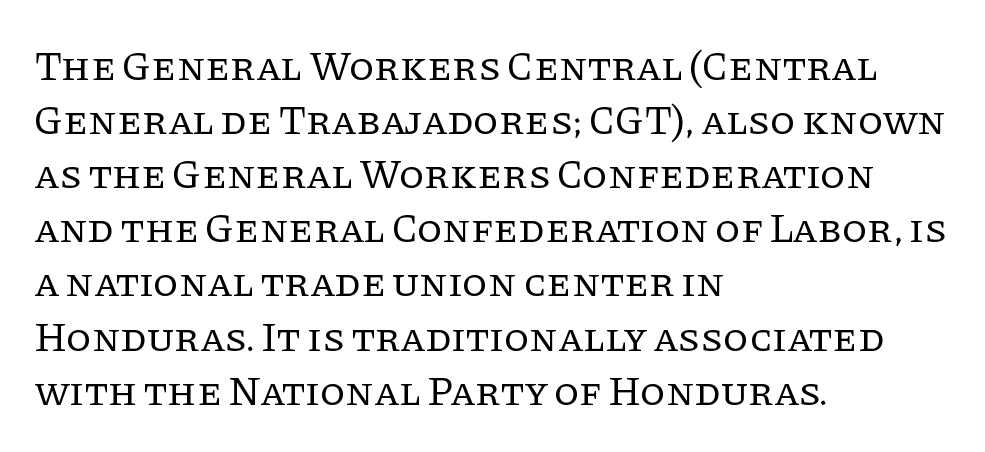
The image shows 41 px regular-weight serif type, upright; set left-aligned, normal line spacing (1.32x), normal letter spacing, not underlined; low stroke contrast and a large x-height.
